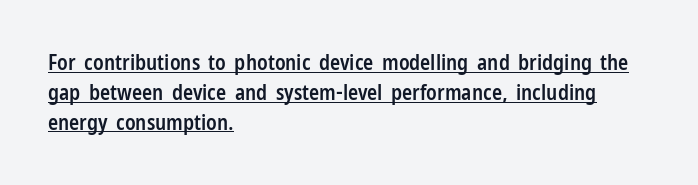
Q: Is the text bold? A: Semi-bold.
Q: Is the text italic (slanted)? A: No, it is upright.
Q: Is the text underlined? A: Yes.
Q: How is the paragraph aligned? A: Left-aligned.
Q: Is the spacing between letters normal or unusually wide? A: Normal.
Q: Is the spacing between lines tight, normal or loose? A: Normal.
